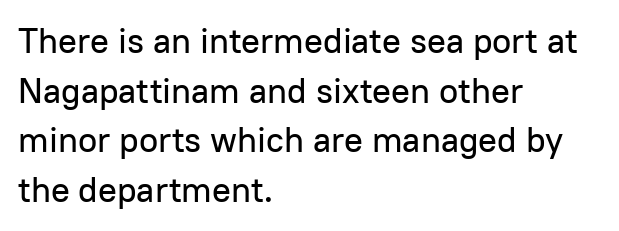
{"serif": "no", "italic": "no", "width": "normal", "stroke_contrast": "low", "x_height": "medium", "monospaced": "no", "underline": "no", "align": "left", "line_spacing": "normal", "line_spacing_ratio": 1.42, "letter_spacing": "normal", "letter_spacing_em": 0.0, "glyph_px": 35}
